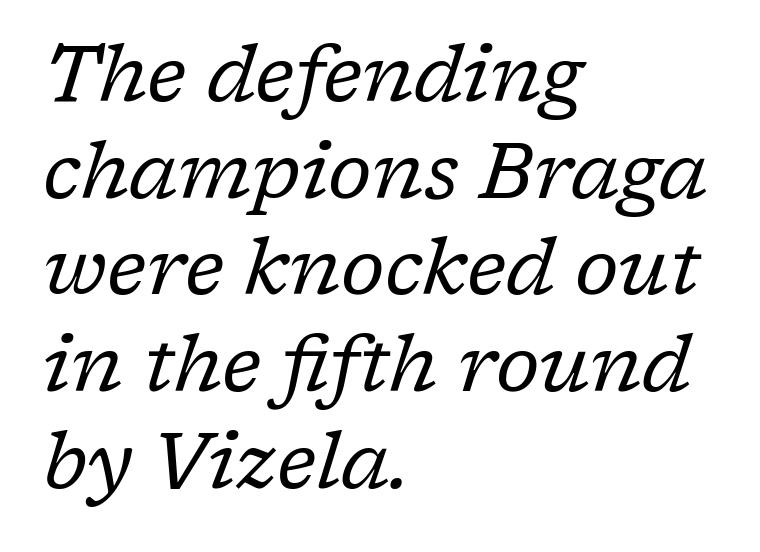
Q: Is the text bold? A: No.
Q: Is the text italic (slanted)? A: Yes, it leans right by about 17 degrees.
Q: Is the typeface a serif or a sans-serif typeface? A: Serif.
Q: Is the text underlined? A: No.
Q: How is the paragraph aligned? A: Left-aligned.
Q: Is the spacing between letters normal or unusually wide? A: Normal.
Q: Width (condensed, normal, or wide)? A: Normal.
Q: Stroke contrast? A: Low.
Q: x-height? A: Medium.
Q: Monospaced? A: No.
